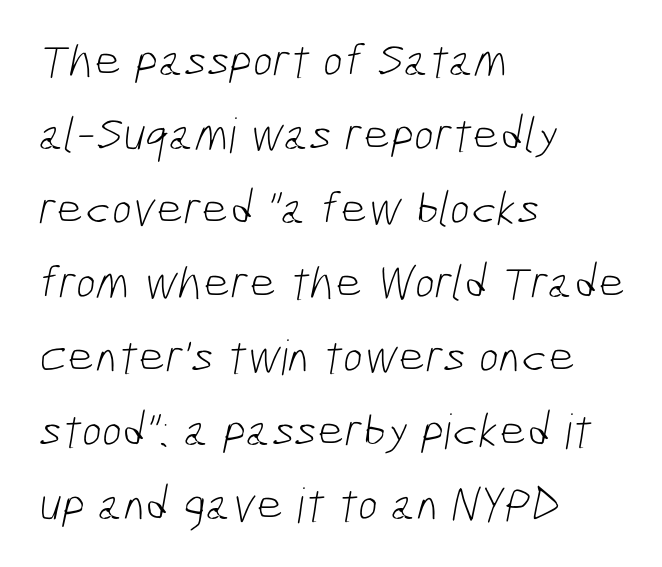
The image shows 48 px light, condensed sans-serif type; set left-aligned, normal line spacing (1.54x), normal letter spacing, not underlined; low stroke contrast and a medium x-height.
